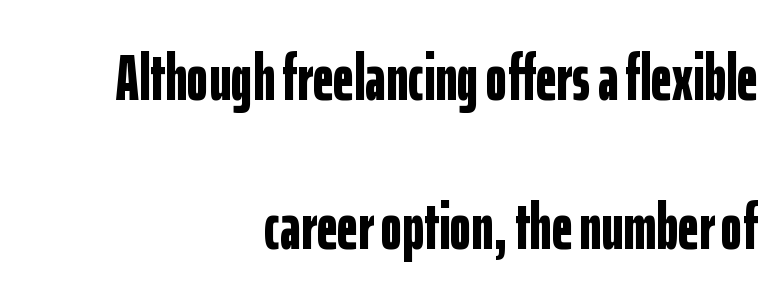
The image shows 65 px bold, condensed sans-serif type, upright; set right-aligned, loose line spacing (2.29x), normal letter spacing, not underlined; low stroke contrast and a medium x-height.
